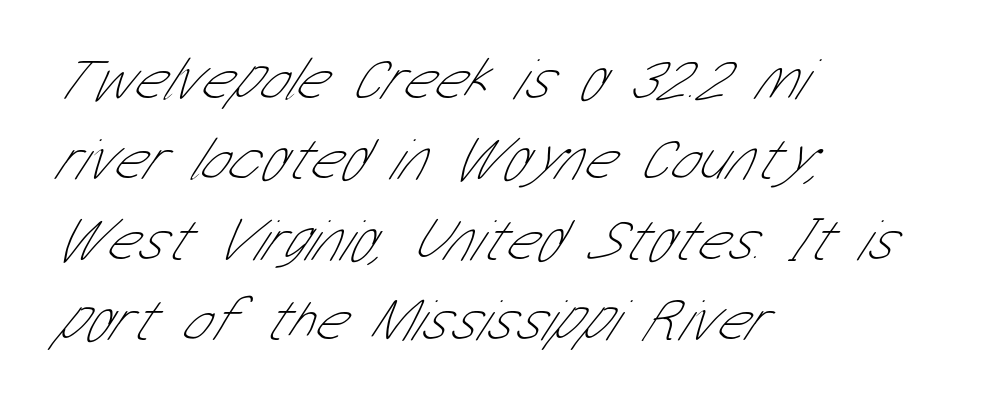
Q: Is the text bold? A: No.
Q: Is the typeface a serif or a sans-serif typeface? A: Sans-serif.
Q: Is the text underlined? A: No.
Q: How is the paragraph aligned? A: Left-aligned.
Q: Is the spacing between letters normal or unusually wide? A: Normal.
Q: Is the spacing between lines tight, normal or loose? A: Normal.
Q: Width (condensed, normal, or wide)? A: Condensed.
Q: Stroke contrast? A: Low.
Q: x-height? A: Medium.
Q: Monospaced? A: No.
